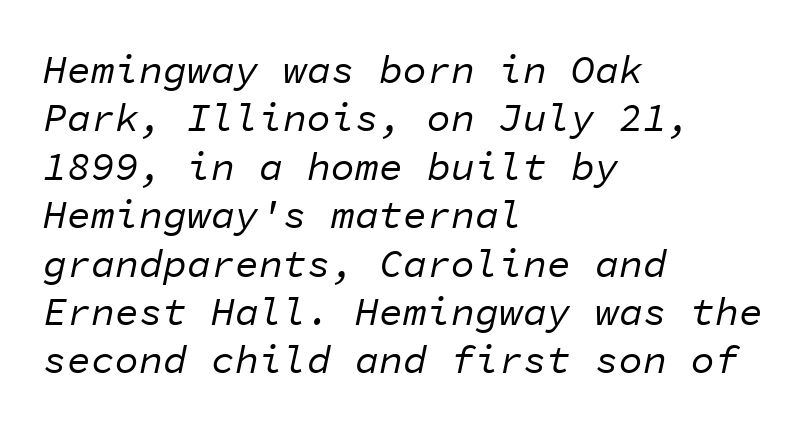
Nothing unusual about the tracking: characters are spaced as the font intends. Quick note: underline off. The font is comparable to plain body text, perhaps lighter. These lines stack with their left ends in a neat column.
